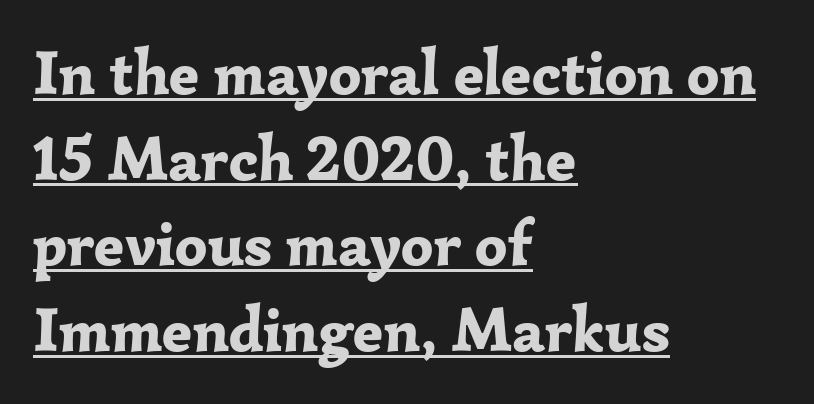
{"serif": "yes", "italic": "no", "bold": "yes", "weight": "bold", "width": "normal", "stroke_contrast": "low", "x_height": "medium", "monospaced": "no", "underline": "yes", "align": "left", "line_spacing": "normal", "line_spacing_ratio": 1.36, "letter_spacing": "normal", "letter_spacing_em": 0.0, "glyph_px": 63}
